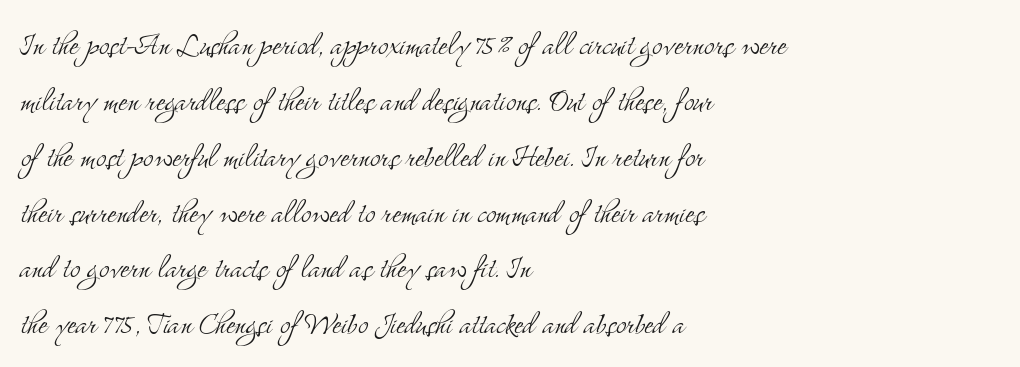
The image shows 38 px light, condensed serif type; set left-aligned, normal line spacing (1.47x), normal letter spacing, not underlined; medium stroke contrast and a small x-height.
